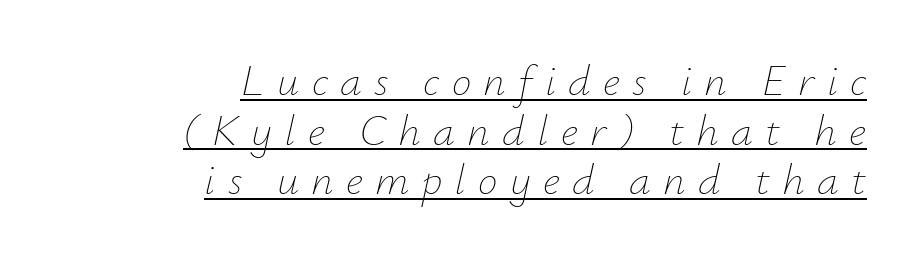
{"italic": "yes", "lean": "right", "slant_degrees": 12, "bold": "no", "weight": "thin", "width": "normal", "stroke_contrast": "low", "x_height": "small", "monospaced": "no", "underline": "yes", "align": "right", "line_spacing": "tight", "line_spacing_ratio": 1.13, "letter_spacing": "wide", "letter_spacing_em": 0.28, "glyph_px": 44}
